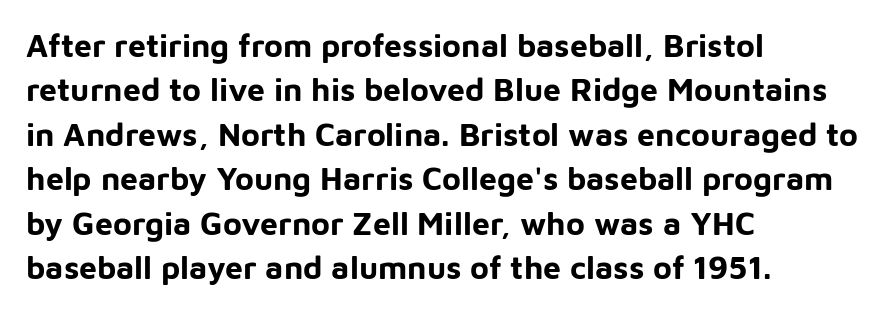
The image shows 32 px bold sans-serif type, upright; set left-aligned, normal line spacing (1.39x), normal letter spacing, not underlined; low stroke contrast and a medium x-height.
